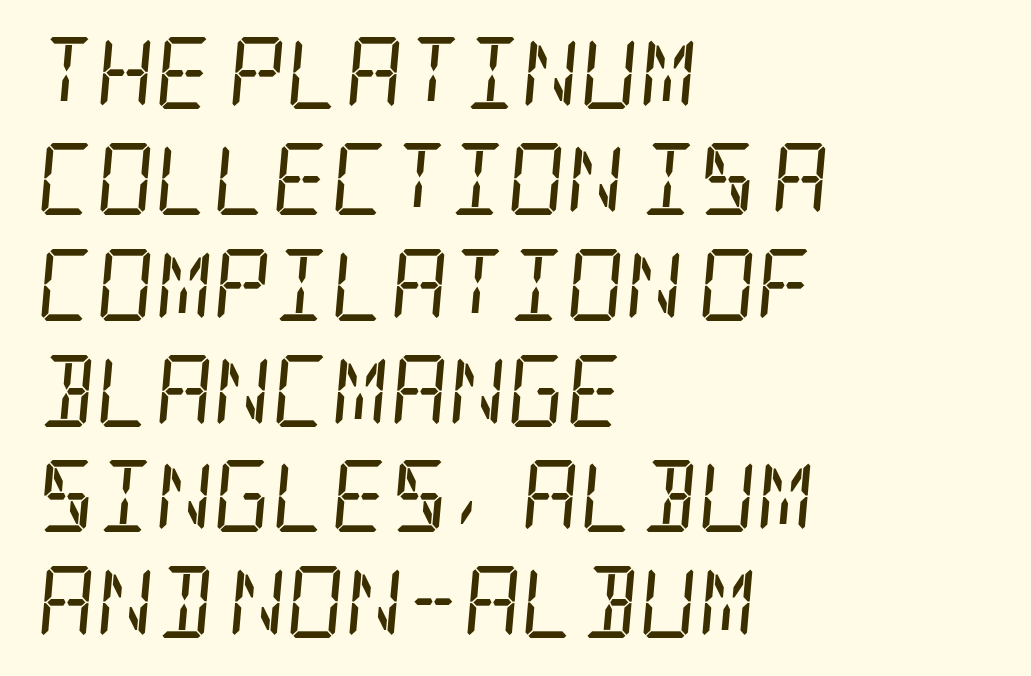
Q: Is the text bold? A: No.
Q: Is the text italic (slanted)? A: Yes, it leans right by about 5 degrees.
Q: Is the typeface a serif or a sans-serif typeface? A: Serif.
Q: Is the text underlined? A: No.
Q: How is the paragraph aligned? A: Left-aligned.
Q: Is the spacing between letters normal or unusually wide? A: Normal.
Q: Is the spacing between lines tight, normal or loose? A: Normal.
Q: Width (condensed, normal, or wide)? A: Condensed.
Q: Stroke contrast? A: Low.
Q: x-height? A: Large.
